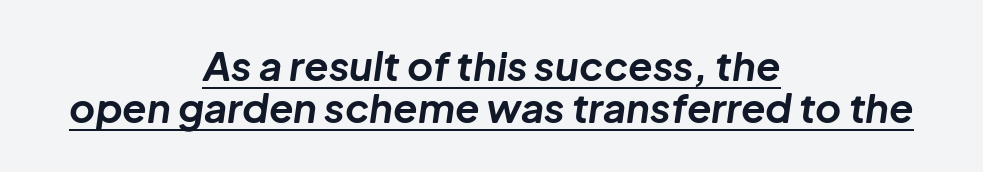
Q: Is the text bold? A: Yes.
Q: Is the text italic (slanted)? A: Yes, it leans right by about 8 degrees.
Q: Is the text underlined? A: Yes.
Q: How is the paragraph aligned? A: Centered.
Q: Is the spacing between letters normal or unusually wide? A: Normal.
Q: Is the spacing between lines tight, normal or loose? A: Tight.
Q: Width (condensed, normal, or wide)? A: Normal.
Q: Stroke contrast? A: Low.
Q: x-height? A: Medium.
Q: Monospaced? A: No.
